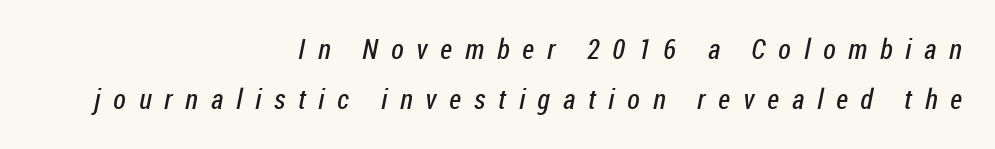
{"serif": "no", "bold": "no", "weight": "regular", "width": "condensed", "stroke_contrast": "low", "x_height": "medium", "monospaced": "no", "underline": "no", "align": "right", "line_spacing_ratio": 1.78, "letter_spacing": "wide", "letter_spacing_em": 0.46, "glyph_px": 28}
